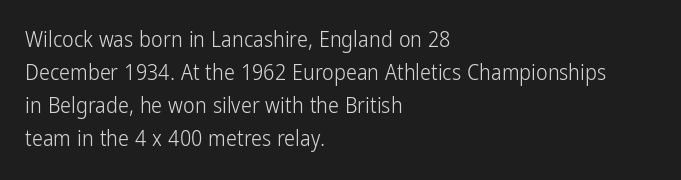
The image shows 22 px text type, upright; set left-aligned, normal line spacing (1.5x), normal letter spacing, not underlined.
